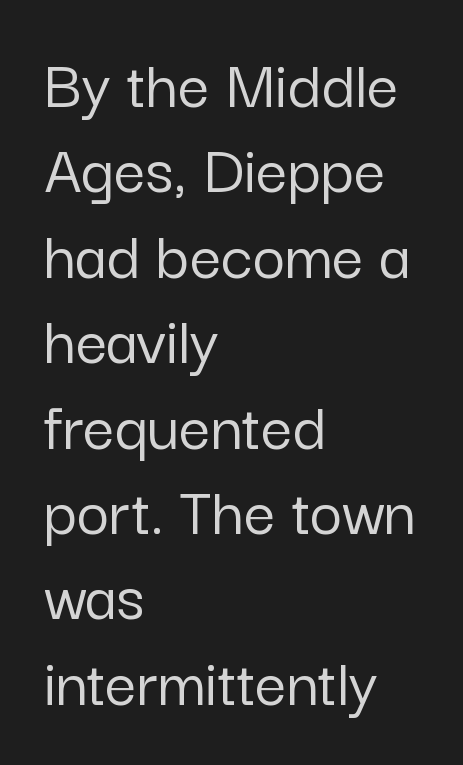
Q: Is the text italic (slanted)? A: No, it is upright.
Q: Is the typeface a serif or a sans-serif typeface? A: Sans-serif.
Q: Is the text underlined? A: No.
Q: How is the paragraph aligned? A: Left-aligned.
Q: Is the spacing between letters normal or unusually wide? A: Normal.
Q: Width (condensed, normal, or wide)? A: Normal.
Q: Stroke contrast? A: Low.
Q: x-height? A: Medium.
Q: Monospaced? A: No.
